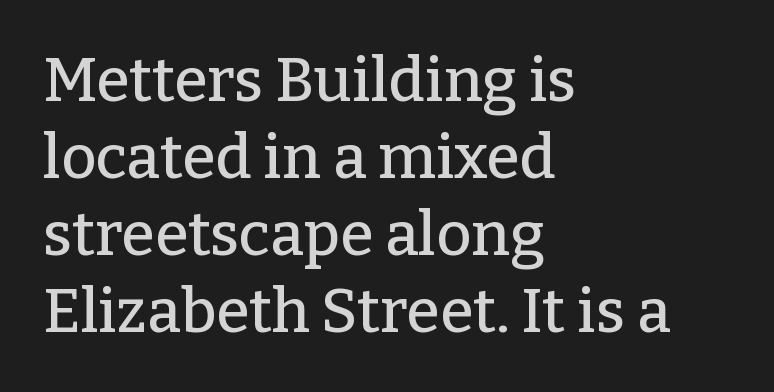
{"serif": "yes", "italic": "no", "width": "normal", "stroke_contrast": "low", "x_height": "medium", "monospaced": "no", "underline": "no", "align": "left", "line_spacing": "normal", "line_spacing_ratio": 1.26, "letter_spacing": "normal", "letter_spacing_em": 0.0, "glyph_px": 61}
